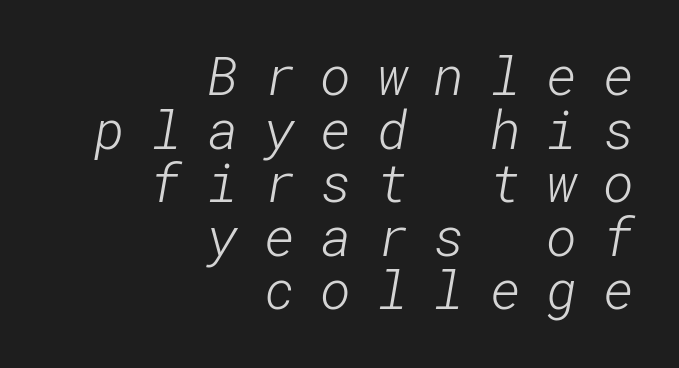
Q: Is the text bold? A: No.
Q: Is the typeface a serif or a sans-serif typeface? A: Sans-serif.
Q: Is the text underlined? A: No.
Q: How is the paragraph aligned? A: Right-aligned.
Q: Is the spacing between letters normal or unusually wide? A: Unusually wide.
Q: Is the spacing between lines tight, normal or loose? A: Tight.
Q: Width (condensed, normal, or wide)? A: Normal.
Q: Stroke contrast? A: Low.
Q: x-height? A: Medium.
